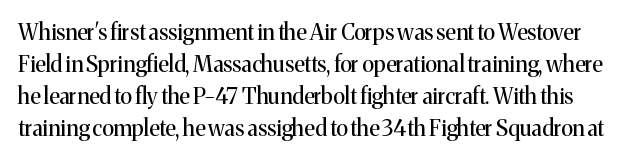
{"italic": "no", "bold": "no", "underline": "no", "line_spacing": "normal", "line_spacing_ratio": 1.45, "letter_spacing": "normal", "letter_spacing_em": 0.0, "glyph_px": 22}
